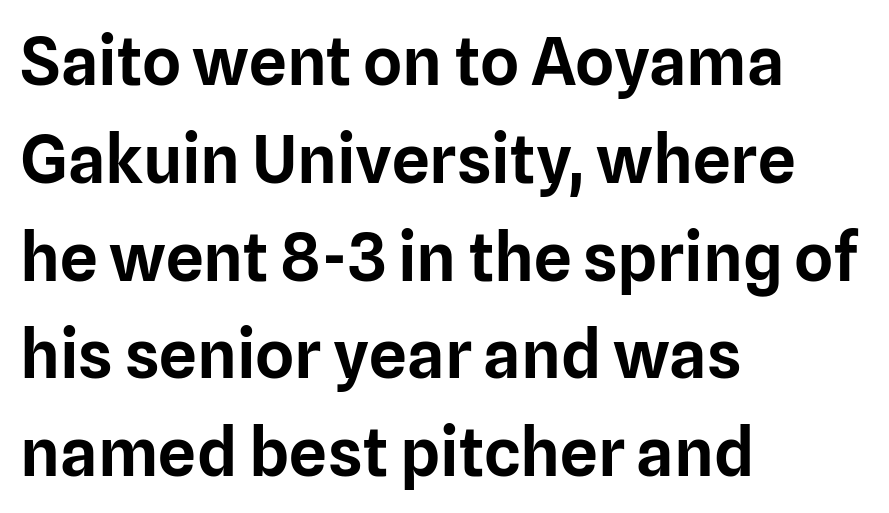
Check under the words: just untouched page. The compositor pushed each line to the left boundary. This sample keeps an unexceptional amount of space between lines. A typesetter would call this proportional, since set widths differ per character. If you drew a line through each stem, it would be perfectly vertical.
